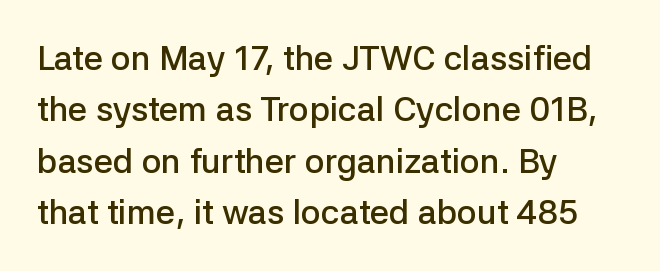
{"serif": "no", "italic": "no", "bold": "semi", "weight": "semibold", "width": "normal", "stroke_contrast": "low", "x_height": "medium", "monospaced": "no", "underline": "no", "align": "left", "line_spacing": "normal", "line_spacing_ratio": 1.51, "letter_spacing": "normal", "letter_spacing_em": 0.0, "glyph_px": 34}
